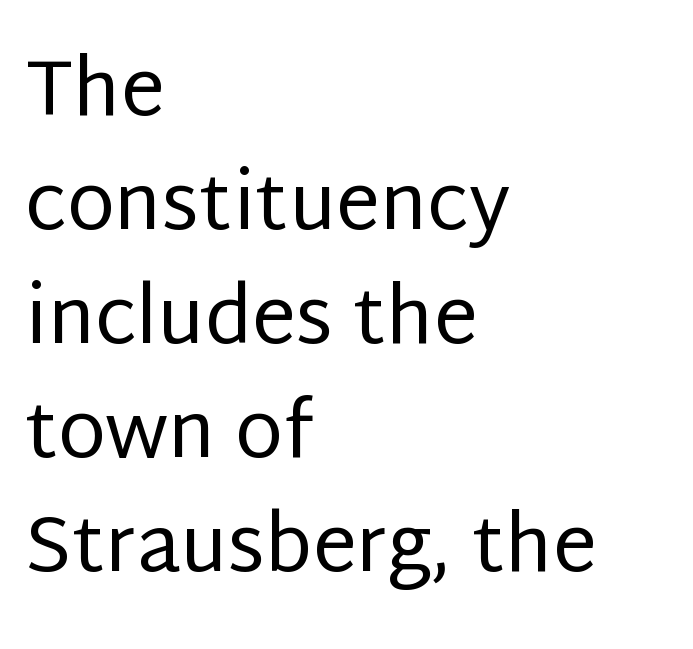
{"serif": "no", "italic": "no", "bold": "no", "weight": "regular", "width": "normal", "stroke_contrast": "low", "x_height": "large", "monospaced": "no", "underline": "no", "align": "left", "line_spacing": "normal", "line_spacing_ratio": 1.46, "letter_spacing": "normal", "letter_spacing_em": 0.0, "glyph_px": 78}
